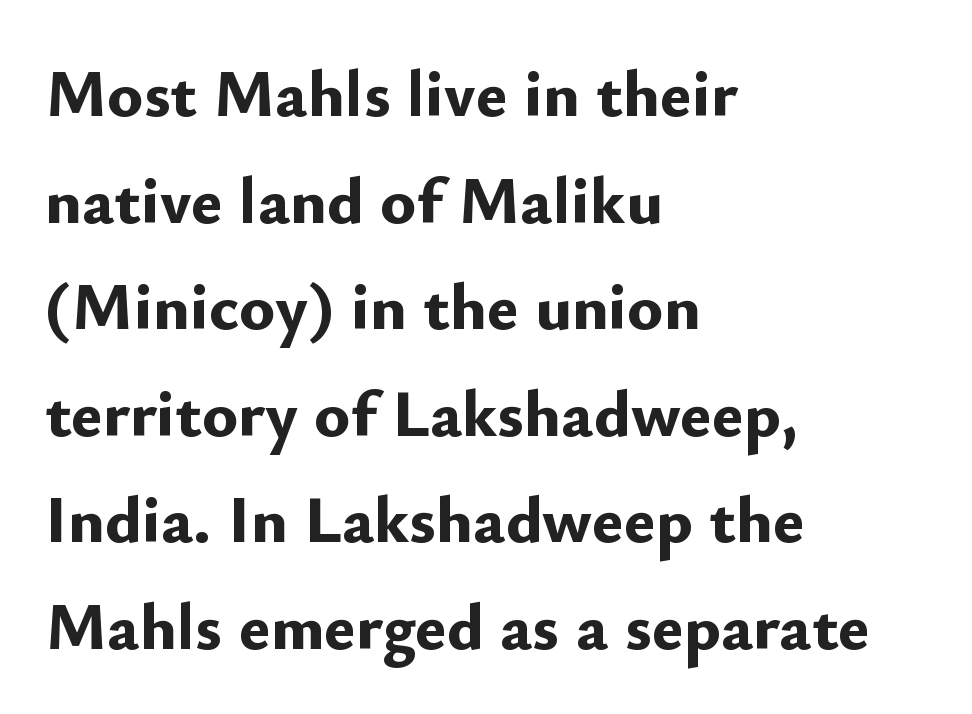
Q: Is the text bold? A: Yes.
Q: Is the text italic (slanted)? A: No, it is upright.
Q: Is the typeface a serif or a sans-serif typeface? A: Sans-serif.
Q: Is the text underlined? A: No.
Q: How is the paragraph aligned? A: Left-aligned.
Q: Is the spacing between letters normal or unusually wide? A: Normal.
Q: Is the spacing between lines tight, normal or loose? A: Normal.
Q: Width (condensed, normal, or wide)? A: Normal.
Q: Stroke contrast? A: Low.
Q: x-height? A: Small.
Q: Monospaced? A: No.
